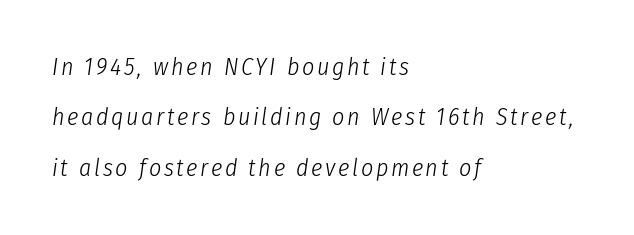
{"italic": "yes", "lean": "right", "slant_degrees": 8, "bold": "no", "underline": "no", "align": "left", "line_spacing": "loose", "line_spacing_ratio": 2.1, "glyph_px": 24}
